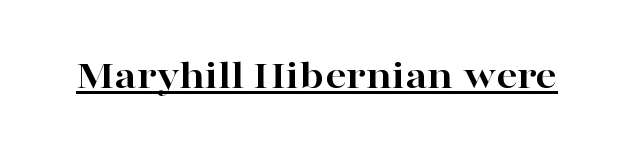
The image shows 42 px bold, wide serif type, upright; set normal letter spacing, underlined; high stroke contrast and a medium x-height.
